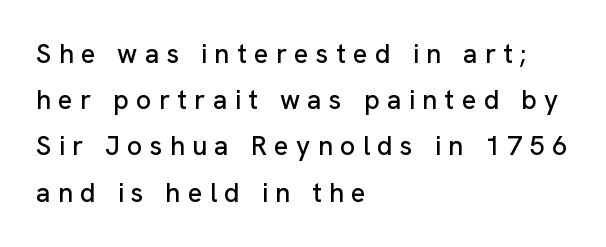
The letters stand straight up with perfectly vertical stems. Typeset ragged right — the left edge is the straight one. The words here are not underlined. The line texture is sparse and dotted thanks to wide tracking.
